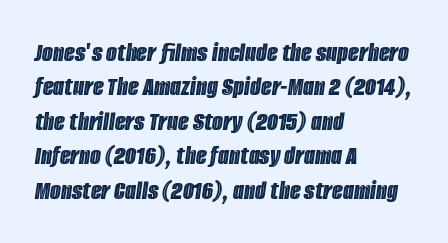
The image shows 28 px condensed type, italic (leaning right); set left-aligned, line spacing 1.23x, normal letter spacing, not underlined; a large x-height.
